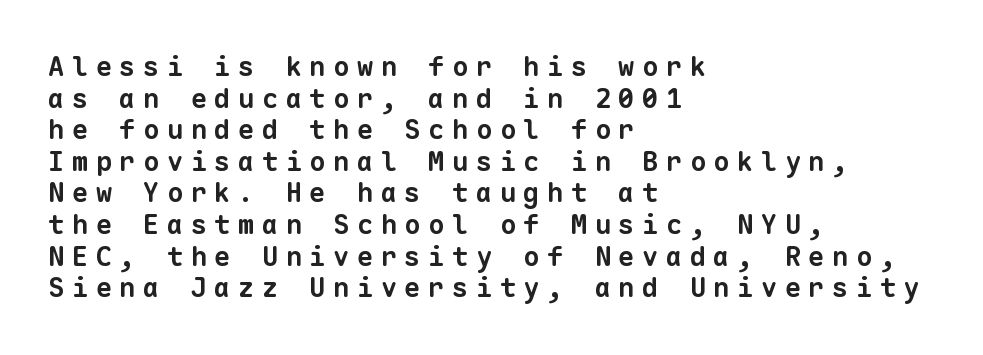
The image shows 27 px bold type; set left-aligned, line spacing 1.17x, unusually wide letter spacing (+0.28 em), not underlined.
